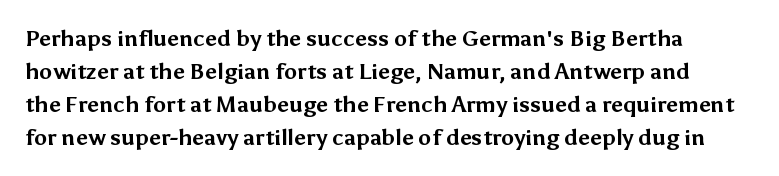
The image shows 22 px bold type, upright; set normal line spacing (1.5x), normal letter spacing, not underlined.
